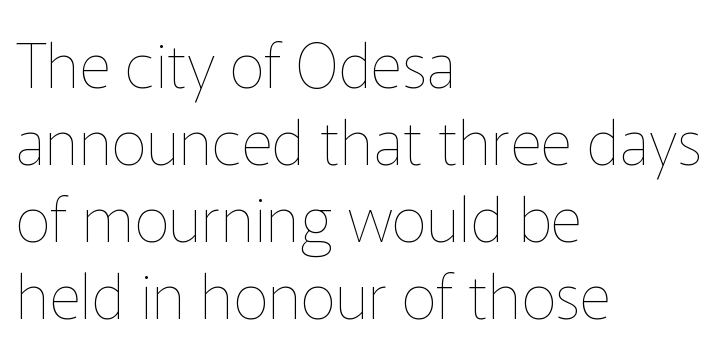
Q: Is the text bold? A: No.
Q: Is the text italic (slanted)? A: No, it is upright.
Q: Is the text underlined? A: No.
Q: How is the paragraph aligned? A: Left-aligned.
Q: Is the spacing between letters normal or unusually wide? A: Normal.
Q: Width (condensed, normal, or wide)? A: Normal.
Q: Stroke contrast? A: Low.
Q: x-height? A: Medium.
Q: Monospaced? A: No.
